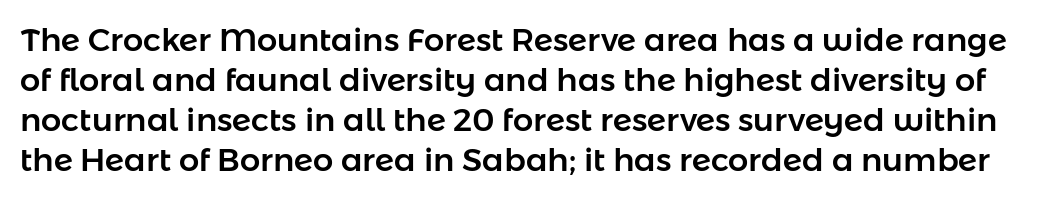
The image shows 32 px sans-serif type, upright; set normal line spacing (1.25x), normal letter spacing, not underlined; low stroke contrast and a medium x-height.
